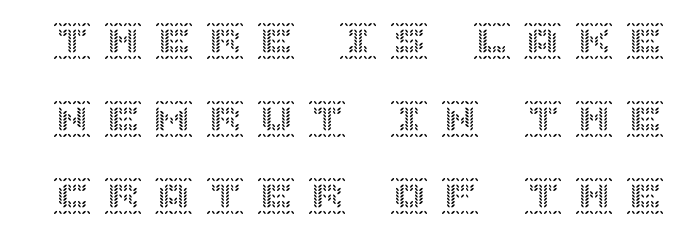
The image shows 38 px text type, upright; set loose line spacing (2.04x), unusually wide letter spacing (+0.34 em), not underlined; a large x-height.
